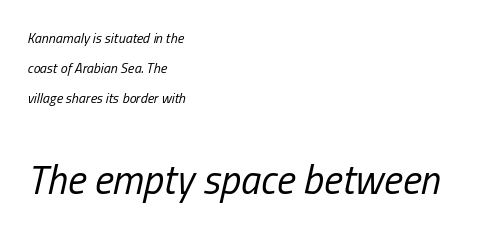
The image shows 40 px regular-weight, condensed type, italic (leaning right); set left-aligned, loose line spacing (2.13x), normal letter spacing, not underlined; the second (bottom) block is 2.86x larger; low stroke contrast and a medium x-height.
